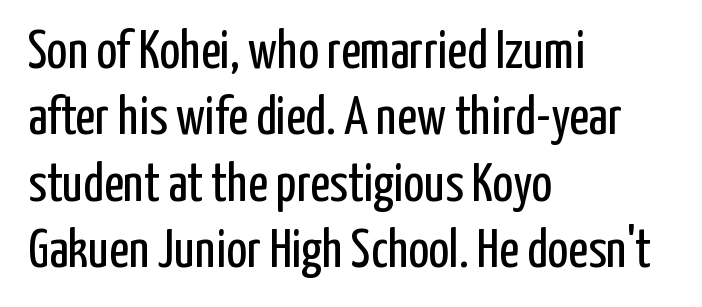
{"serif": "no", "italic": "no", "bold": "no", "weight": "regular", "width": "condensed", "stroke_contrast": "low", "x_height": "medium", "monospaced": "no", "underline": "no", "align": "left", "line_spacing_ratio": 1.23, "letter_spacing": "normal", "letter_spacing_em": 0.0, "glyph_px": 54}
